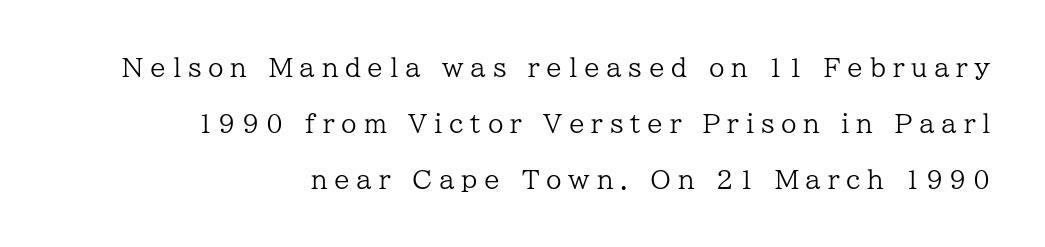
No letter is thick-stroked: the sample isn't bold. Here the glyphs are tracked loosely, breaking word shapes into spaced letters. A flush-right, rag-left setting is used for this passage. Glance below the letters and you will spot only blank space.
